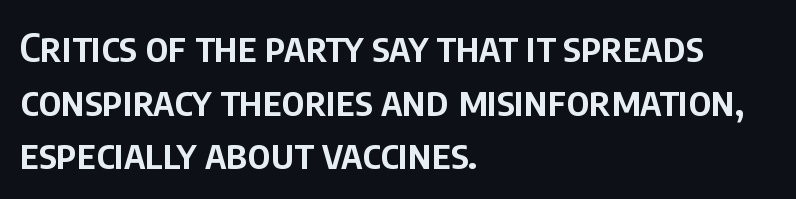
Visually the block forms a straight wall on the left and a jagged coastline on the right. Clear beneath every line of the passage. Think of a printed novel: that variable character pitch is what you see here. Does extra space separate the letters? No, they use regular spacing. Typographic density is moderately raised because the face is semibold. Leading matches the norm, producing a regular column.
